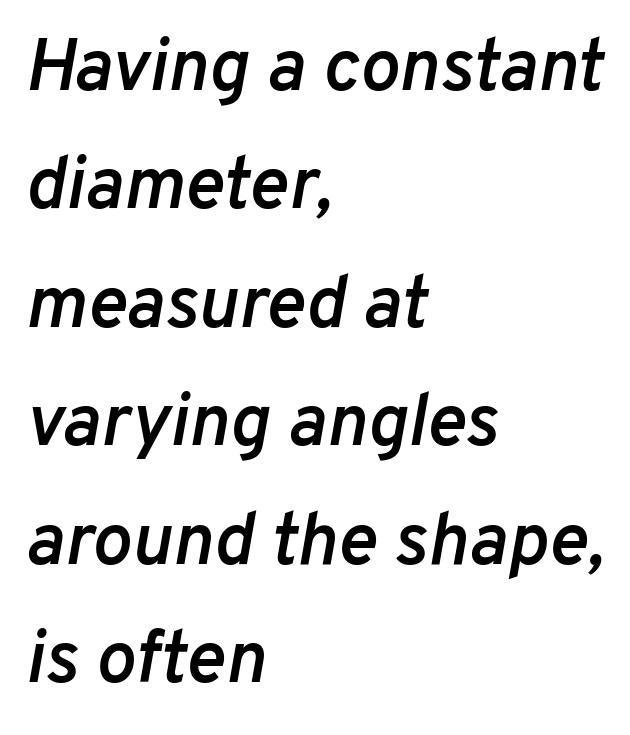
{"italic": "yes", "lean": "right", "slant_degrees": 10, "bold": "semi", "weight": "semibold", "width": "normal", "stroke_contrast": "low", "x_height": "medium", "monospaced": "no", "underline": "no", "align": "left", "line_spacing": "normal", "line_spacing_ratio": 1.6, "letter_spacing": "normal", "letter_spacing_em": 0.0, "glyph_px": 74}
